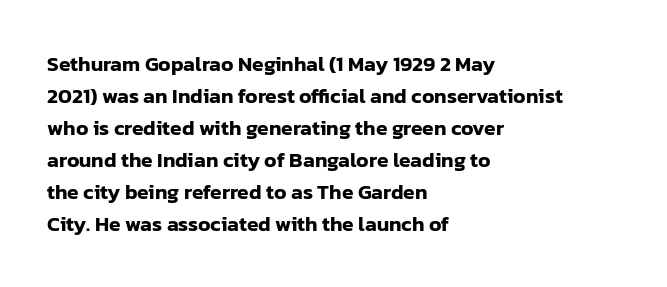
The image shows 21 px text type, upright; set left-aligned, normal line spacing (1.52x), normal letter spacing, not underlined.
